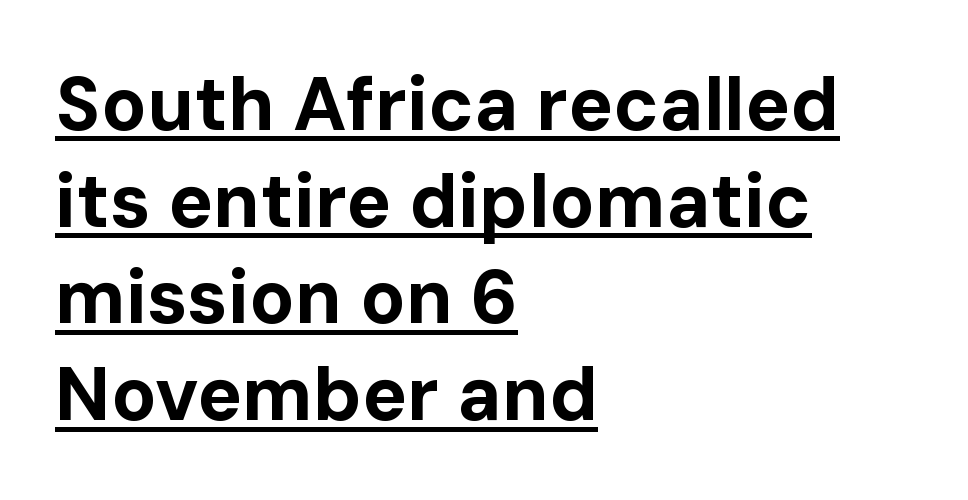
The image shows 75 px bold sans-serif type, upright; set left-aligned, normal line spacing (1.29x), normal letter spacing, underlined; low stroke contrast and a medium x-height.
